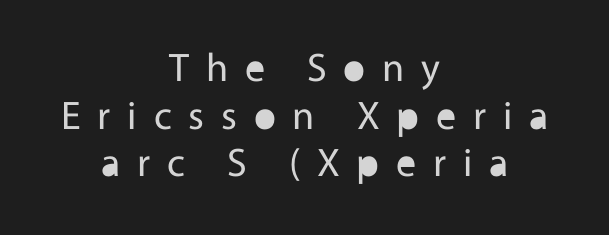
{"serif": "no", "italic": "no", "bold": "no", "weight": "regular", "width": "normal", "x_height": "medium", "monospaced": "no", "underline": "no", "align": "center", "line_spacing_ratio": 1.19, "letter_spacing": "wide", "letter_spacing_em": 0.42, "glyph_px": 40}
